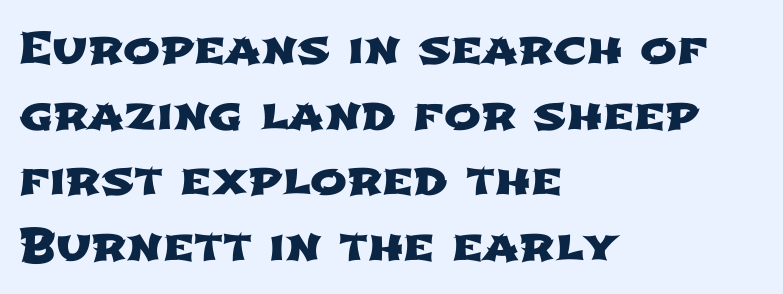
Q: Is the typeface a serif or a sans-serif typeface? A: Sans-serif.
Q: Is the text underlined? A: No.
Q: How is the paragraph aligned? A: Left-aligned.
Q: Is the spacing between letters normal or unusually wide? A: Normal.
Q: Is the spacing between lines tight, normal or loose? A: Normal.
Q: Width (condensed, normal, or wide)? A: Wide.
Q: Stroke contrast? A: Low.
Q: x-height? A: Medium.
Q: Monospaced? A: No.
